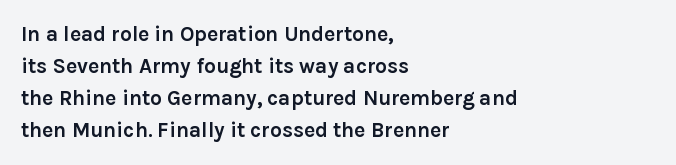
Q: Is the text bold? A: Yes.
Q: Is the text italic (slanted)? A: No, it is upright.
Q: Is the text underlined? A: No.
Q: How is the paragraph aligned? A: Left-aligned.
Q: Is the spacing between letters normal or unusually wide? A: Normal.
Q: Is the spacing between lines tight, normal or loose? A: Normal.
